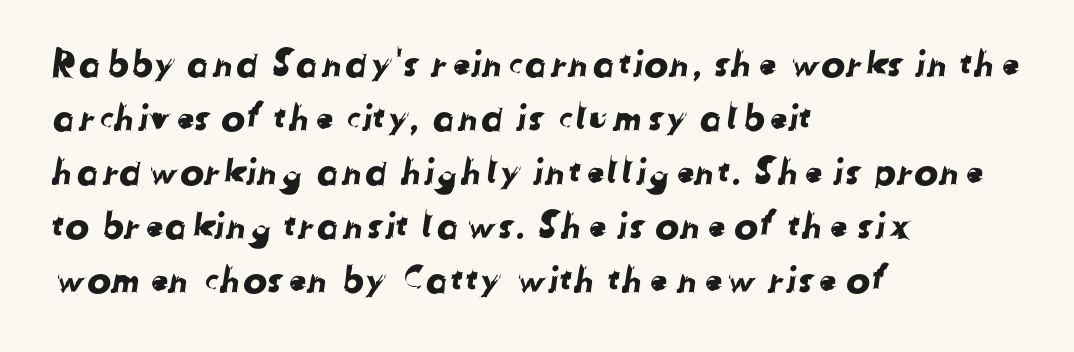
The characters display no serif detailing; their extremities are plain. The passage shown is typed in a proportional face where columns would drift. What stands out about the letter spacing? Nothing — it is the standard amount. The passage shown stacks its lines at a standard gap.
